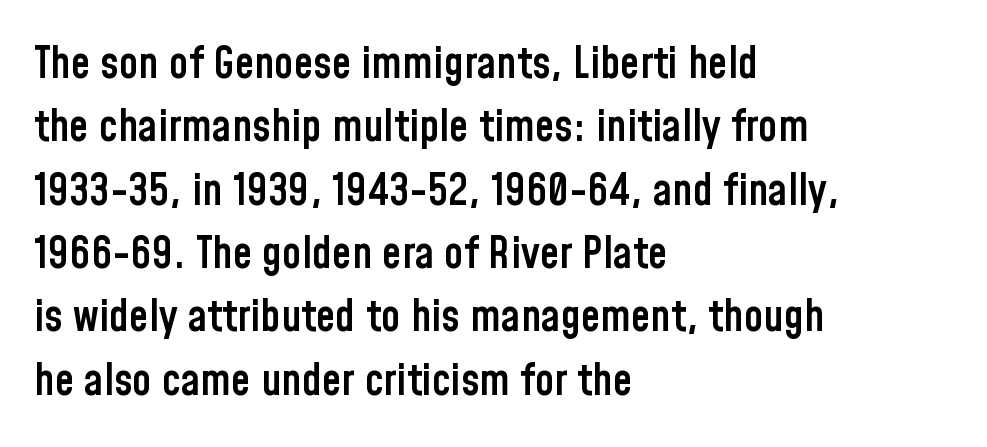
{"serif": "no", "italic": "no", "bold": "semi", "weight": "semibold", "width": "condensed", "stroke_contrast": "low", "x_height": "medium", "monospaced": "no", "underline": "no", "align": "left", "line_spacing": "normal", "line_spacing_ratio": 1.44, "letter_spacing": "normal", "letter_spacing_em": 0.0, "glyph_px": 44}
